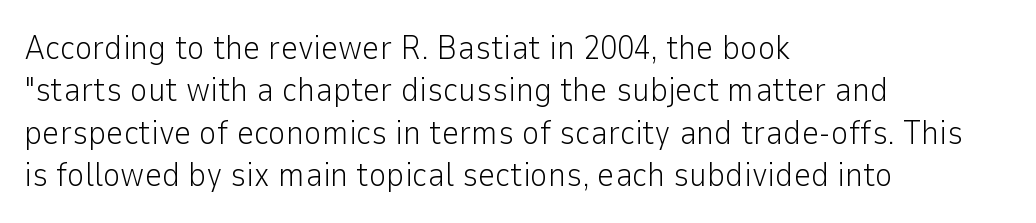
{"serif": "no", "italic": "no", "bold": "no", "weight": "light", "width": "normal", "stroke_contrast": "low", "x_height": "medium", "monospaced": "no", "underline": "no", "align": "left", "line_spacing": "normal", "line_spacing_ratio": 1.25, "letter_spacing": "normal", "letter_spacing_em": 0.0, "glyph_px": 34}
